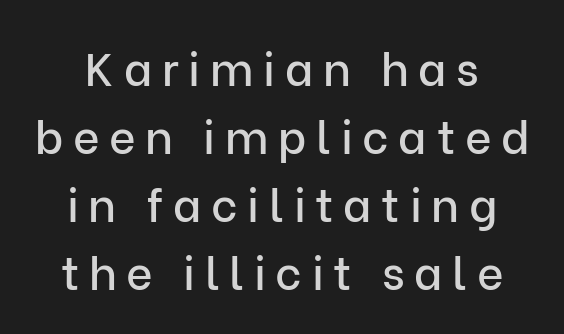
Q: Is the text italic (slanted)? A: No, it is upright.
Q: Is the typeface a serif or a sans-serif typeface? A: Sans-serif.
Q: Is the text underlined? A: No.
Q: Is the spacing between letters normal or unusually wide? A: Unusually wide.
Q: Is the spacing between lines tight, normal or loose? A: Normal.
Q: Width (condensed, normal, or wide)? A: Normal.
Q: Stroke contrast? A: Low.
Q: x-height? A: Medium.
Q: Monospaced? A: No.
